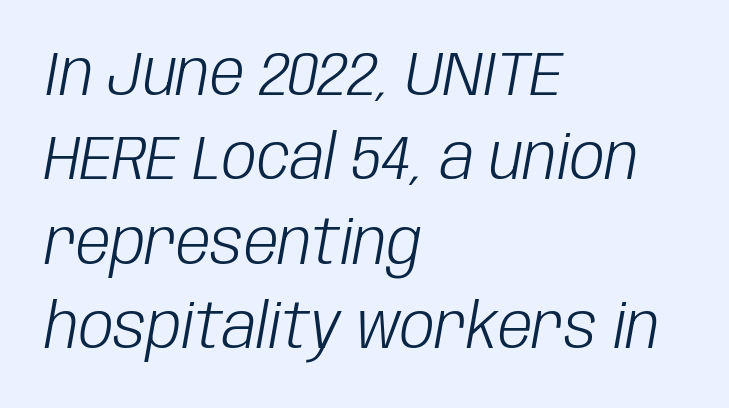
Q: Is the text bold? A: No.
Q: Is the text italic (slanted)? A: Yes, it leans right by about 10 degrees.
Q: Is the text underlined? A: No.
Q: How is the paragraph aligned? A: Left-aligned.
Q: Is the spacing between letters normal or unusually wide? A: Normal.
Q: Is the spacing between lines tight, normal or loose? A: Normal.
Q: Width (condensed, normal, or wide)? A: Condensed.
Q: Stroke contrast? A: Low.
Q: x-height? A: Large.
Q: Monospaced? A: No.
